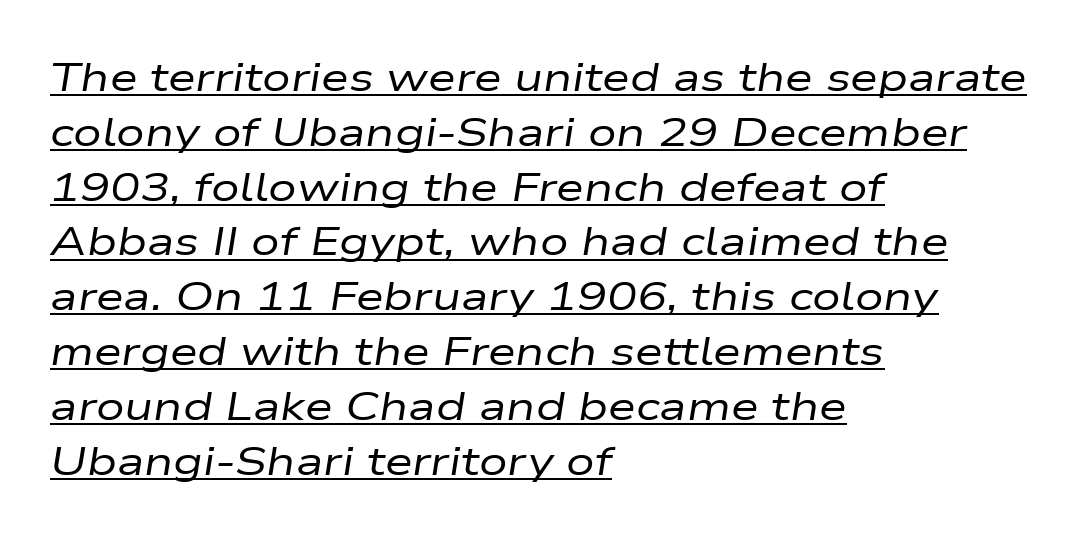
Q: Is the text bold? A: No.
Q: Is the text italic (slanted)? A: Yes, it leans right by about 9 degrees.
Q: Is the text underlined? A: Yes.
Q: How is the paragraph aligned? A: Left-aligned.
Q: Is the spacing between letters normal or unusually wide? A: Normal.
Q: Is the spacing between lines tight, normal or loose? A: Normal.
Q: Width (condensed, normal, or wide)? A: Wide.
Q: Stroke contrast? A: Low.
Q: x-height? A: Medium.
Q: Monospaced? A: No.
